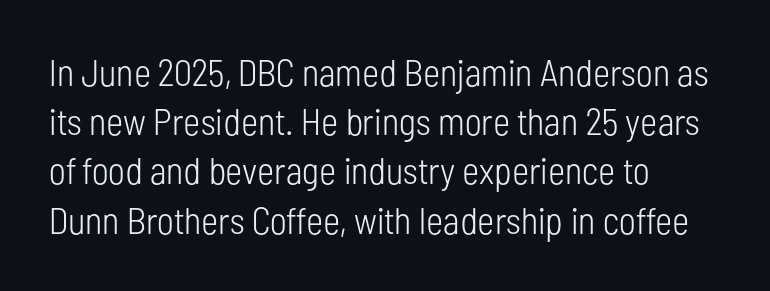
{"serif": "no", "italic": "no", "bold": "no", "weight": "light", "width": "condensed", "stroke_contrast": "low", "x_height": "medium", "monospaced": "no", "underline": "no", "align": "left", "line_spacing": "normal", "line_spacing_ratio": 1.33, "letter_spacing": "normal", "letter_spacing_em": 0.0, "glyph_px": 37}
